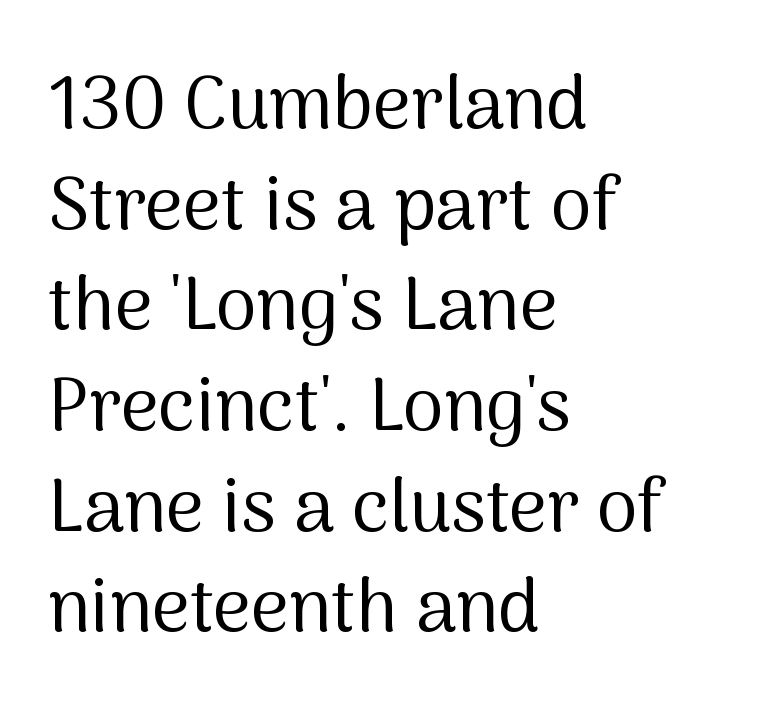
Horizontal bands of white between lines are of average thickness. Descenders hang freely into open space. Caption: multi-line text, flush left, ragged right. No extra ink here — the face is not bold. Vertical strokes here are truly vertical. In terms of letterspacing, this is plain default setting.
